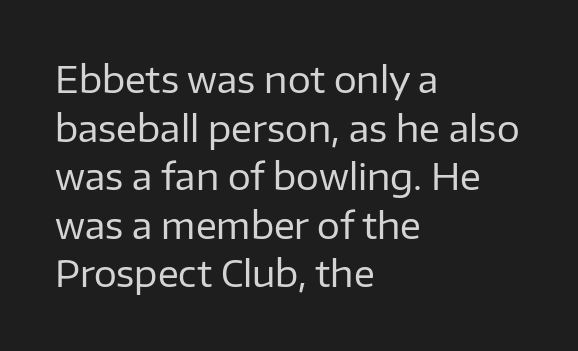
The image shows 36 px regular-weight sans-serif type, upright; set left-aligned, normal line spacing (1.35x), normal letter spacing, not underlined; low stroke contrast and a medium x-height.
